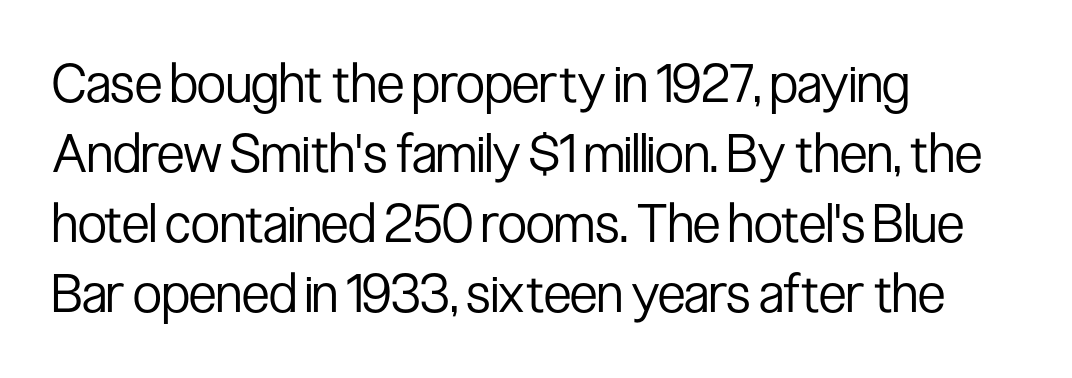
{"serif": "no", "italic": "no", "bold": "no", "weight": "regular", "width": "condensed", "stroke_contrast": "low", "x_height": "medium", "monospaced": "no", "underline": "no", "align": "left", "line_spacing": "normal", "line_spacing_ratio": 1.32, "letter_spacing": "normal", "letter_spacing_em": 0.0, "glyph_px": 53}
